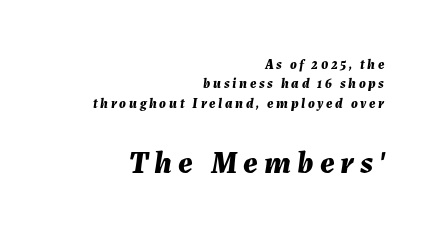
{"italic": "yes", "lean": "right", "slant_degrees": 7, "bold": "yes", "weight": "bold", "width": "normal", "stroke_contrast": "medium", "x_height": "medium", "monospaced": "no", "underline": "no", "align": "right", "line_spacing": "normal", "line_spacing_ratio": 1.38, "larger_block": "second", "size_ratio": 2.29, "glyph_px": 32}
